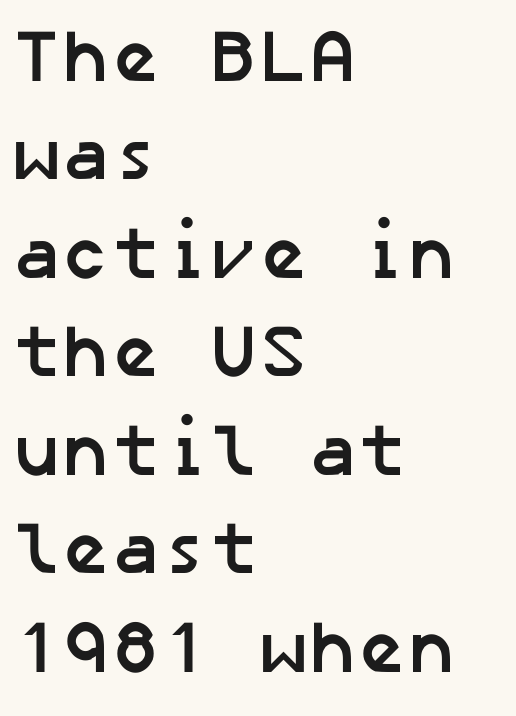
Vertically, the passage feels balanced, rows spaced as you'd expect. This is heavy type, rendered in bold. Nothing unusual about the tracking: characters are spaced as the font intends. The typeface chosen for these lines omits serifs. The text block is weighted toward the left margin, trailing off unevenly rightward.
